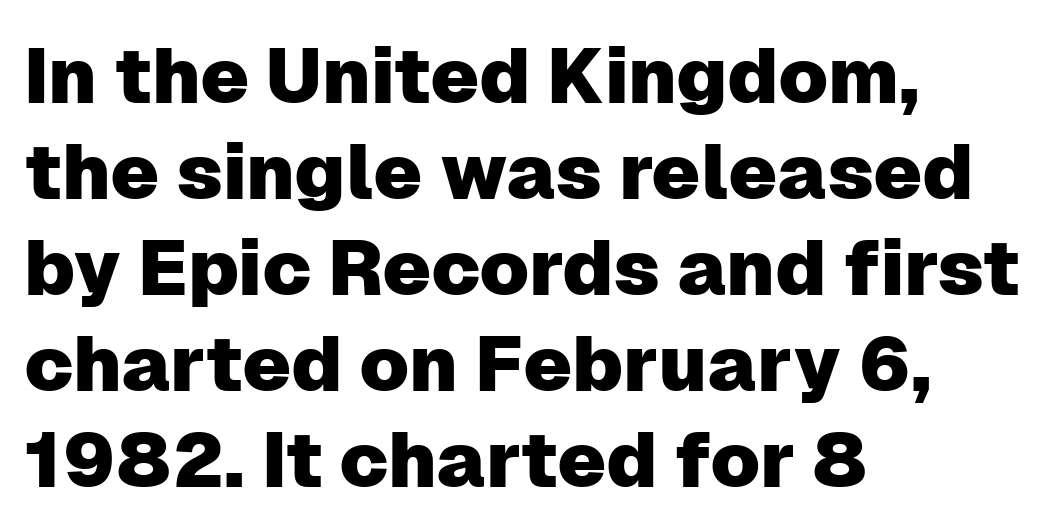
Left-aligned paragraph, ragged on the right. What kind of face is this? One without serifs — a sans. The baseline area is clear. Does the lettering tilt? It doesn't — this is upright. The rendering uses natural spacing where letterforms have individual widths. Default kerning and tracking; the words read as compact shapes.
